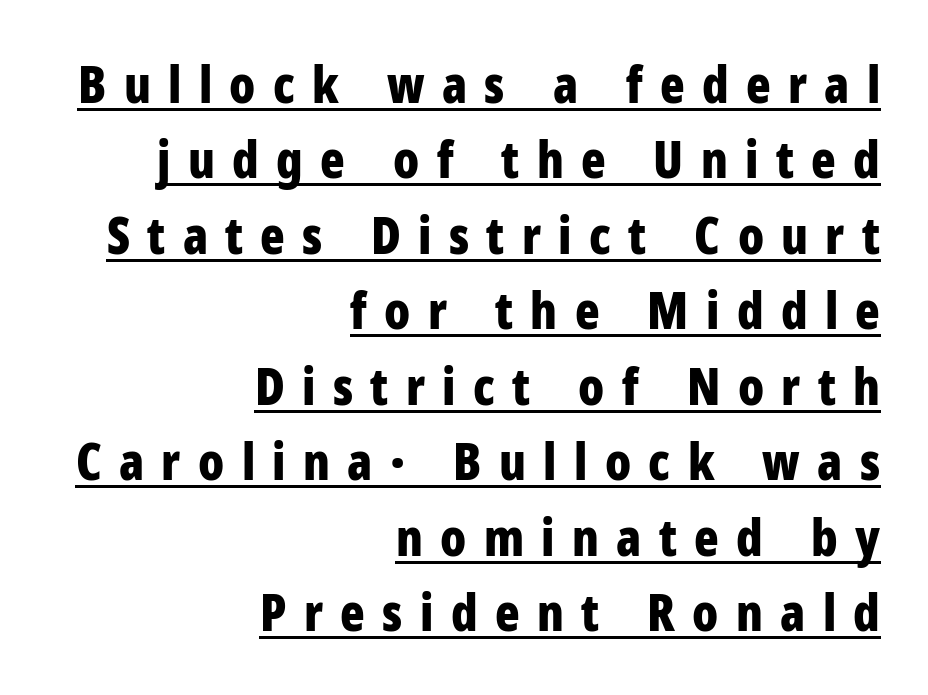
The image shows 51 px bold, condensed sans-serif type, upright; set right-aligned, normal line spacing (1.48x), unusually wide letter spacing (+0.34 em), underlined; low stroke contrast and a medium x-height.
